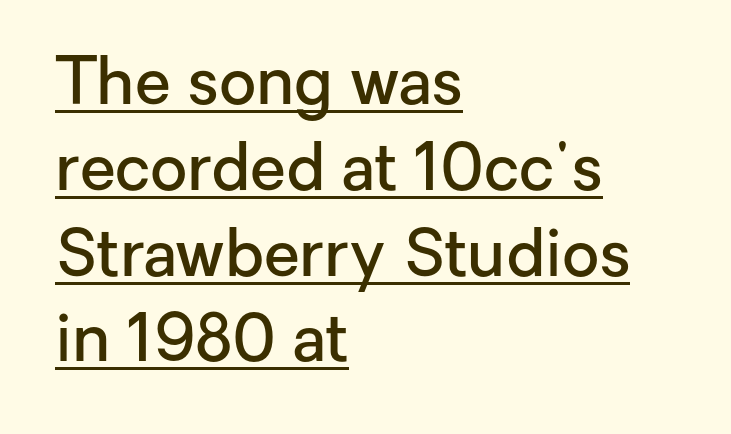
The font is running at a semibold setting, under full bold. The passage shown is typeset with a sans-serif family. Caption: standard tracking, unaltered. Style check: upright. These lines are rendered in a variable-pitch font. Descenders here cross a horizontal rule under the line.
